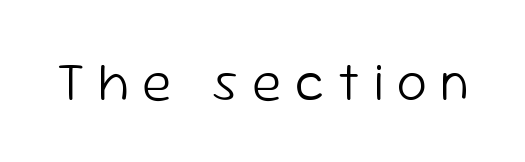
To sum up the face: it is a sans, with no serifs. Looks like regular typesetting: each glyph gets only the width it needs. Upright lettering throughout. Any mark beneath the type? The region is blank.
